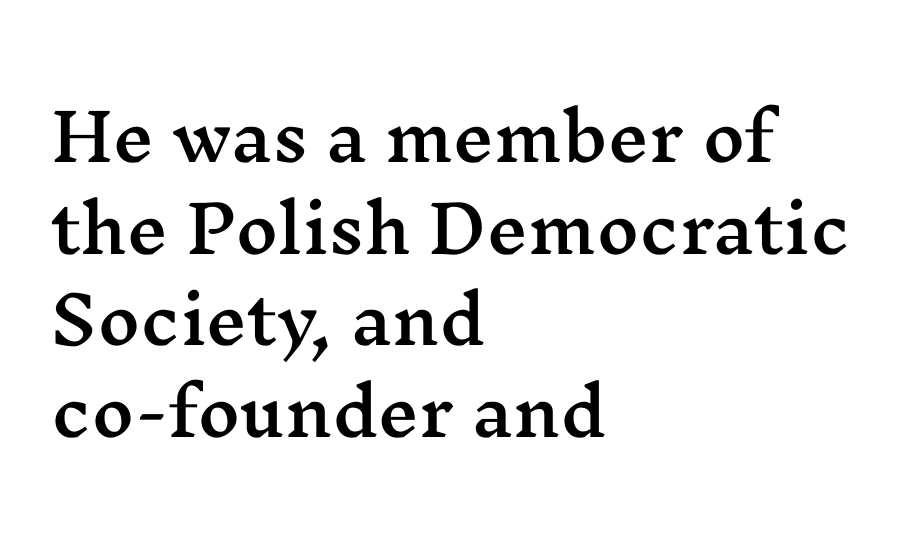
Plain, unruled lines of type. Reading down the block, your eye returns to a fixed left position each line. A normal amount of white space separates one row of letters from the next. Tall strokes in this sample are plumb rather than angled.
